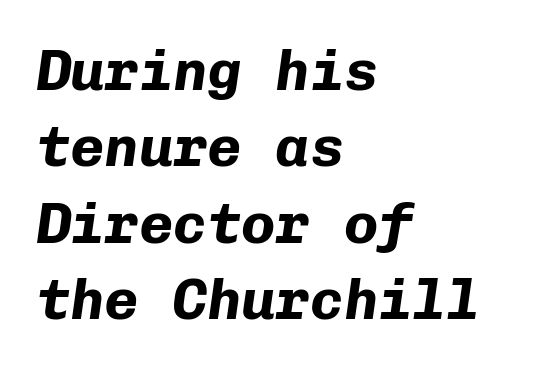
The image shows 57 px bold type, italic (leaning right), monospaced; set left-aligned, normal line spacing (1.34x), normal letter spacing, not underlined; low stroke contrast and a medium x-height.
